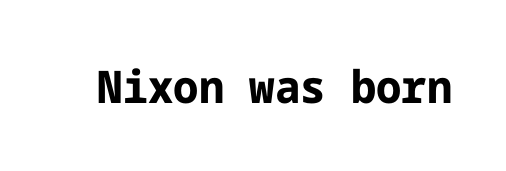
The image shows 45 px bold sans-serif type, upright; set normal letter spacing, not underlined; low stroke contrast and a medium x-height.
